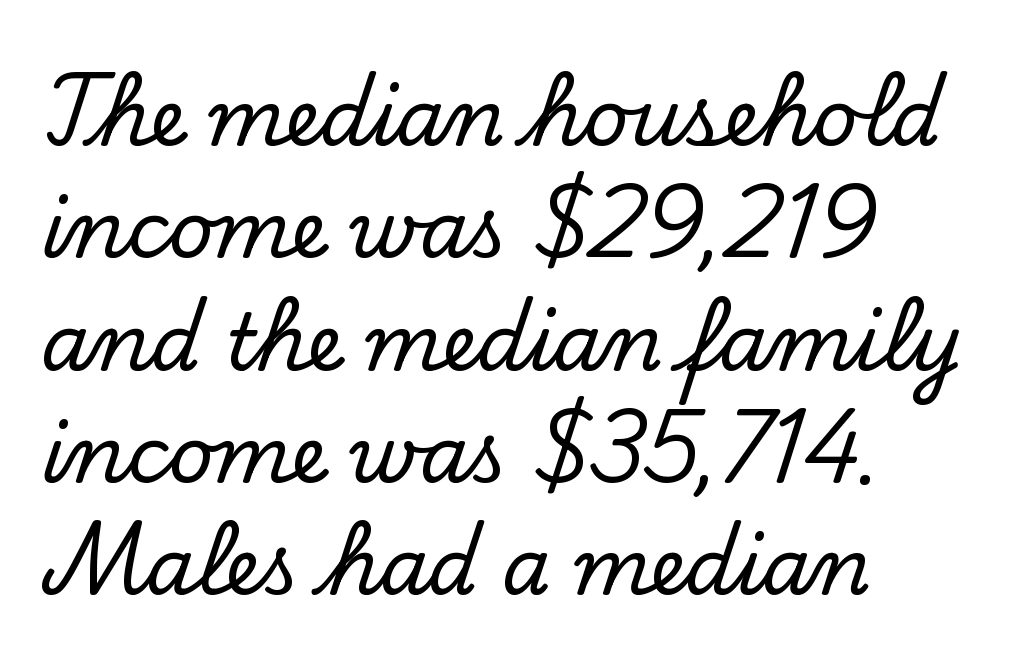
The image shows 78 px serif type; set left-aligned, normal line spacing (1.44x), normal letter spacing, not underlined; low stroke contrast and a small x-height.
